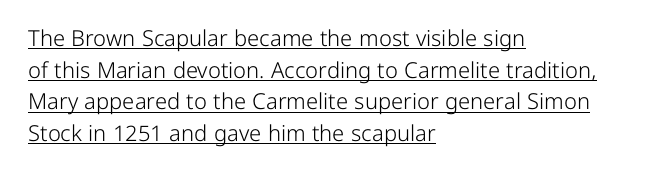
All the whitespace from short lines collects on the right. The font's upright variant was chosen for this text. Observe the ordinary spacing: letters are neighbours, not strangers. This reads as an unemphasized weight, regular at the heaviest.
